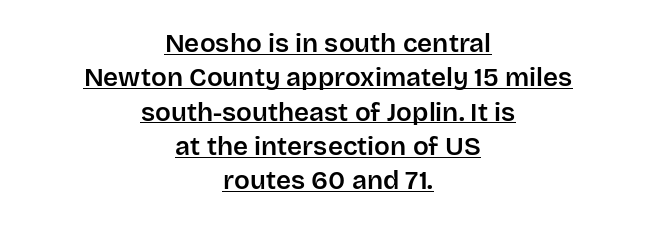
Q: Is the text italic (slanted)? A: No, it is upright.
Q: Is the text underlined? A: Yes.
Q: How is the paragraph aligned? A: Centered.
Q: Is the spacing between letters normal or unusually wide? A: Normal.
Q: Is the spacing between lines tight, normal or loose? A: Normal.
